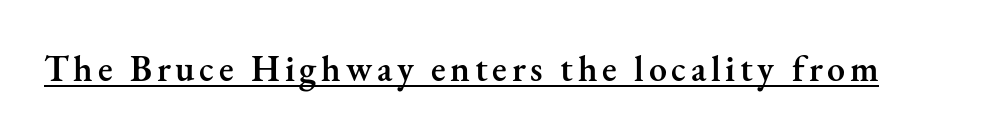
Posture: vertical. The font family rendered here belongs to the serif group. Has an underline been added? It has. Weight check: semibold — heavier than regular, not quite bold. Think of a printed novel: that variable character pitch is what you see here.
